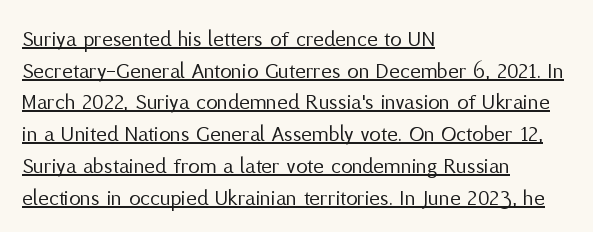
{"italic": "no", "bold": "no", "underline": "yes", "align": "left", "line_spacing": "normal", "line_spacing_ratio": 1.38, "letter_spacing": "normal", "letter_spacing_em": 0.0, "glyph_px": 23}
